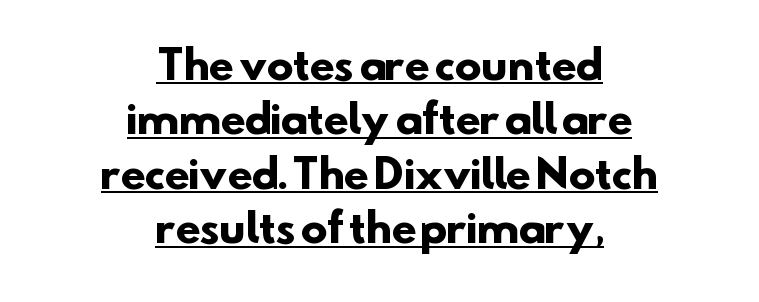
Q: Is the text bold? A: Yes.
Q: Is the typeface a serif or a sans-serif typeface? A: Sans-serif.
Q: Is the text underlined? A: Yes.
Q: How is the paragraph aligned? A: Centered.
Q: Is the spacing between letters normal or unusually wide? A: Normal.
Q: Is the spacing between lines tight, normal or loose? A: Normal.
Q: Width (condensed, normal, or wide)? A: Normal.
Q: Stroke contrast? A: Low.
Q: x-height? A: Small.
Q: Monospaced? A: No.
